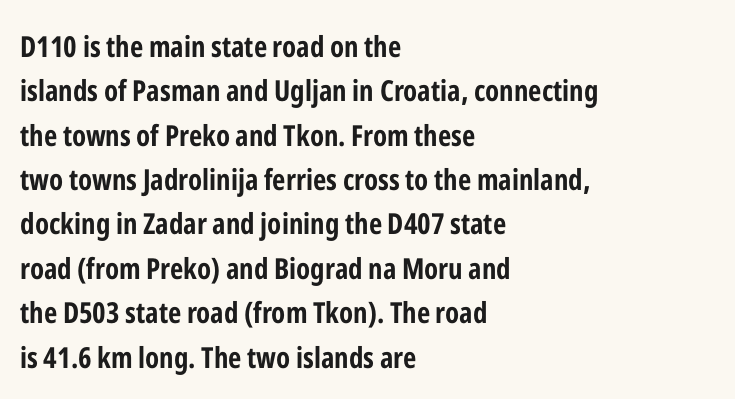
{"serif": "no", "italic": "no", "bold": "yes", "weight": "bold", "width": "condensed", "stroke_contrast": "low", "x_height": "medium", "monospaced": "no", "underline": "no", "align": "left", "line_spacing": "normal", "line_spacing_ratio": 1.53, "letter_spacing": "normal", "letter_spacing_em": 0.0, "glyph_px": 29}
